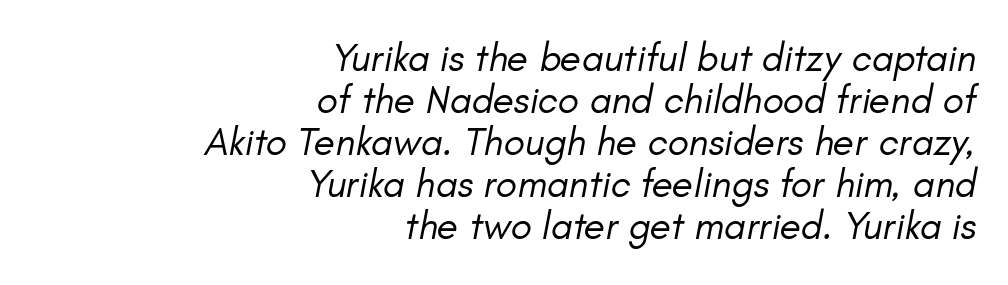
Q: Is the text bold? A: No.
Q: Is the text italic (slanted)? A: Yes, it leans right by about 11 degrees.
Q: Is the text underlined? A: No.
Q: How is the paragraph aligned? A: Right-aligned.
Q: Is the spacing between letters normal or unusually wide? A: Normal.
Q: Is the spacing between lines tight, normal or loose? A: Tight.
Q: Width (condensed, normal, or wide)? A: Normal.
Q: Stroke contrast? A: Low.
Q: x-height? A: Small.
Q: Monospaced? A: No.
